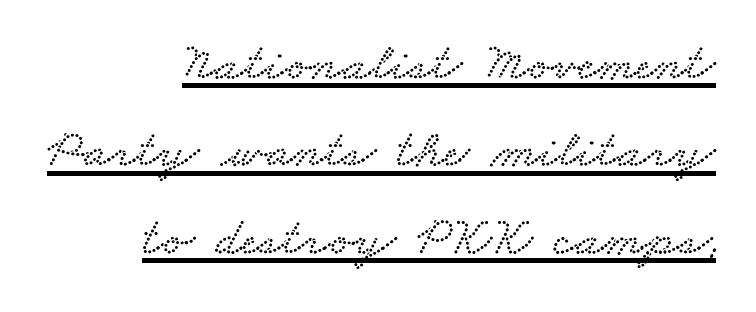
Q: Is the typeface a serif or a sans-serif typeface? A: Serif.
Q: Is the text underlined? A: Yes.
Q: How is the paragraph aligned? A: Right-aligned.
Q: Is the spacing between letters normal or unusually wide? A: Normal.
Q: Is the spacing between lines tight, normal or loose? A: Normal.
Q: Width (condensed, normal, or wide)? A: Wide.
Q: Stroke contrast? A: Low.
Q: x-height? A: Small.
Q: Monospaced? A: No.
